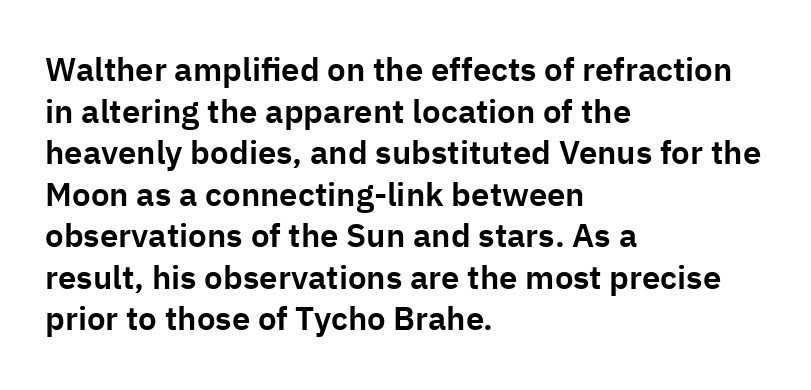
Q: Is the text italic (slanted)? A: No, it is upright.
Q: Is the typeface a serif or a sans-serif typeface? A: Sans-serif.
Q: Is the text underlined? A: No.
Q: How is the paragraph aligned? A: Left-aligned.
Q: Is the spacing between letters normal or unusually wide? A: Normal.
Q: Is the spacing between lines tight, normal or loose? A: Normal.
Q: Width (condensed, normal, or wide)? A: Normal.
Q: Stroke contrast? A: Low.
Q: x-height? A: Medium.
Q: Monospaced? A: No.
